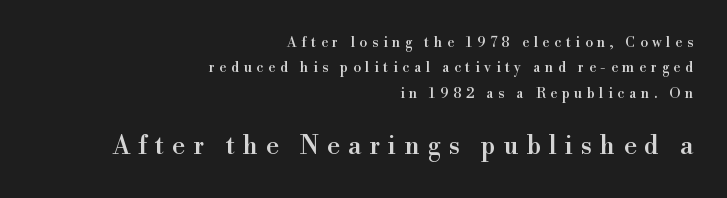
The image shows 25 px text type, upright; set right-aligned, line spacing 1.82x, unusually wide letter spacing (+0.33 em), not underlined; the second (bottom) block is 1.79x larger.
